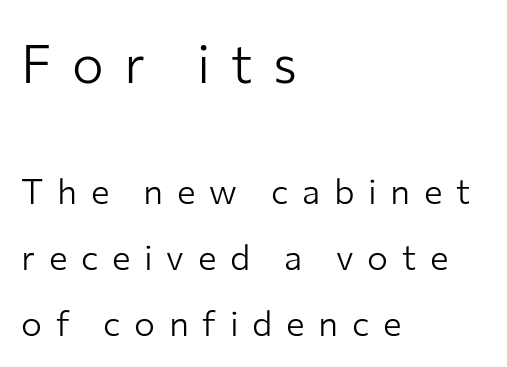
The image shows 53 px light sans-serif type, upright; set left-aligned, line spacing 1.88x, unusually wide letter spacing (+0.39 em), not underlined; the first (top) block is 1.51x larger; low stroke contrast and a medium x-height.
